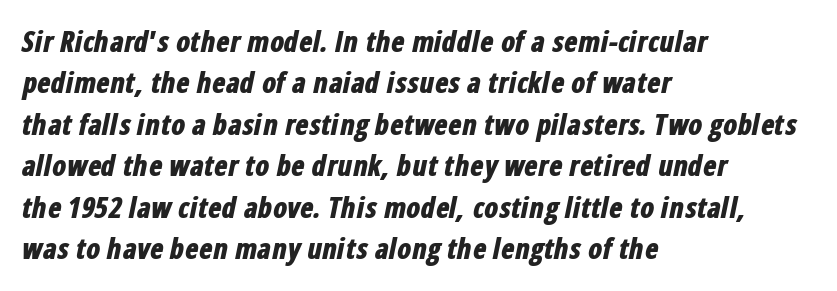
The passage shown is typed in a proportional face where columns would drift. Line beginnings align vertically; line endings do not. The letters are slanted; this is an italic face. Students, observe: this is what conventionally led text looks like. The passage shown has conventional tracking throughout. Descender tails drop into unmarked territory.
